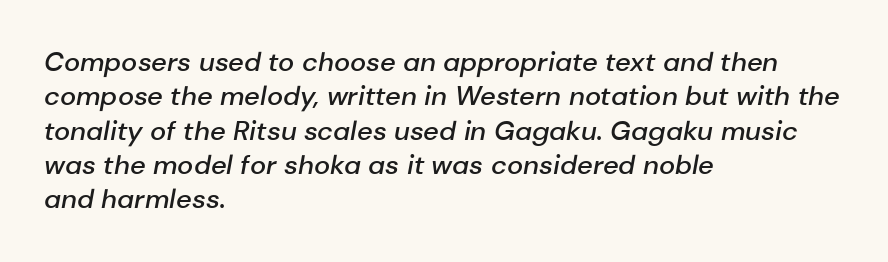
The image shows 27 px text type, italic (leaning right); set left-aligned, normal line spacing (1.27x), normal letter spacing, not underlined.
